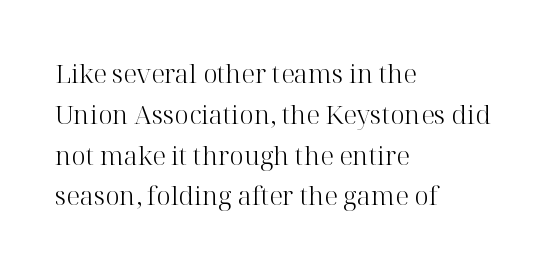
{"italic": "no", "bold": "no", "underline": "no", "align": "left", "line_spacing": "normal", "line_spacing_ratio": 1.57, "letter_spacing": "normal", "letter_spacing_em": 0.0, "glyph_px": 26}
